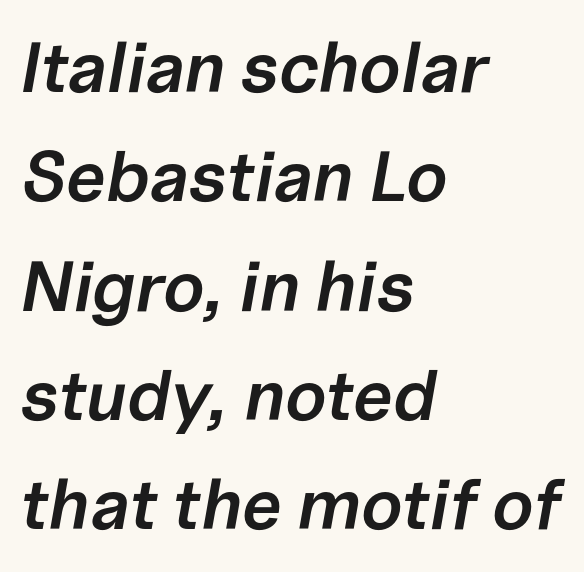
The image shows 71 px semibold type, italic (leaning right); set left-aligned, normal line spacing (1.54x), normal letter spacing, not underlined; low stroke contrast and a medium x-height.
